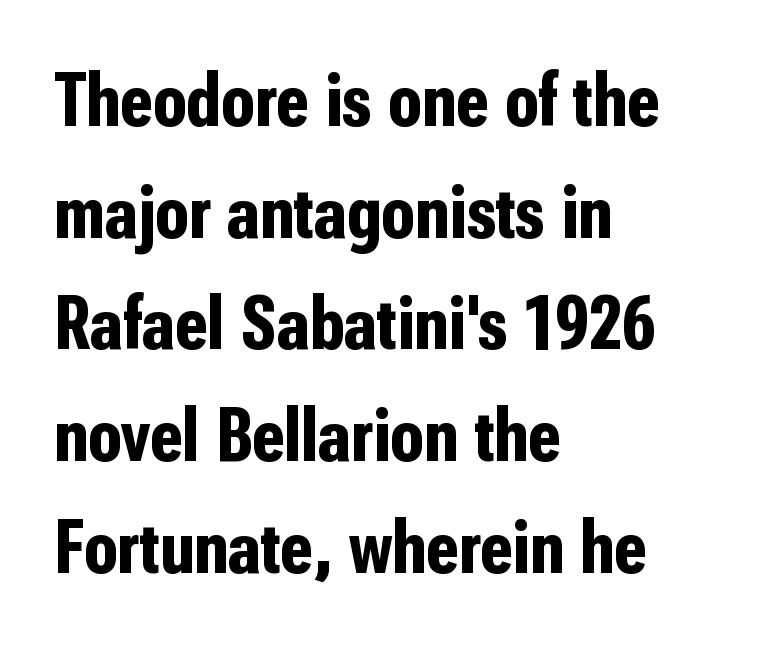
{"serif": "no", "italic": "no", "bold": "yes", "weight": "bold", "width": "condensed", "stroke_contrast": "low", "x_height": "medium", "monospaced": "no", "underline": "no", "align": "left", "line_spacing": "normal", "line_spacing_ratio": 1.45, "letter_spacing": "normal", "letter_spacing_em": 0.0, "glyph_px": 77}
